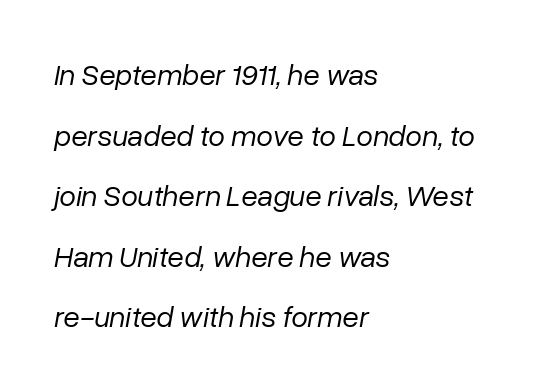
{"italic": "yes", "lean": "right", "slant_degrees": 10, "bold": "no", "weight": "regular", "width": "normal", "stroke_contrast": "low", "x_height": "medium", "monospaced": "no", "underline": "no", "align": "left", "line_spacing": "loose", "line_spacing_ratio": 2.02, "letter_spacing": "normal", "letter_spacing_em": 0.0, "glyph_px": 30}
